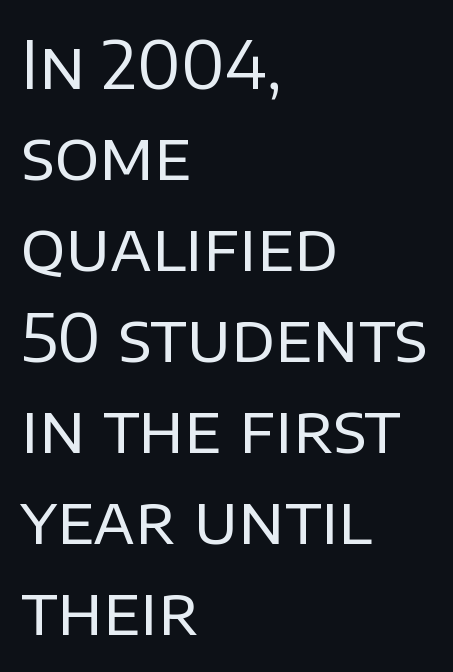
{"serif": "no", "italic": "no", "bold": "no", "weight": "regular", "width": "normal", "stroke_contrast": "low", "x_height": "large", "monospaced": "no", "underline": "no", "align": "left", "line_spacing": "normal", "line_spacing_ratio": 1.38, "letter_spacing": "normal", "letter_spacing_em": 0.0, "glyph_px": 66}
